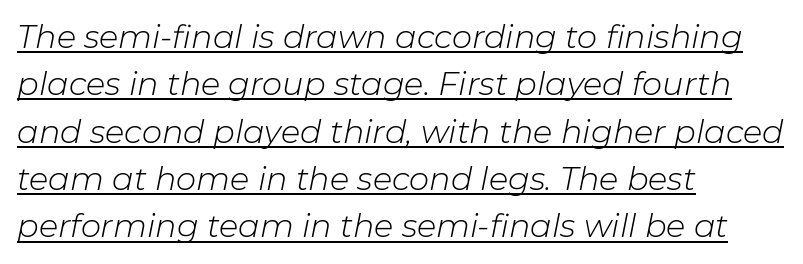
{"italic": "yes", "lean": "right", "slant_degrees": 11, "bold": "no", "weight": "light", "width": "normal", "stroke_contrast": "low", "x_height": "medium", "monospaced": "no", "underline": "yes", "align": "left", "line_spacing": "normal", "line_spacing_ratio": 1.48, "letter_spacing": "normal", "letter_spacing_em": 0.0, "glyph_px": 32}
